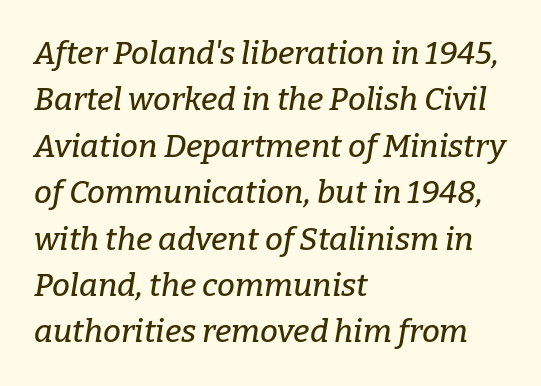
Q: Is the text italic (slanted)? A: Yes, it leans right by about 9 degrees.
Q: Is the typeface a serif or a sans-serif typeface? A: Serif.
Q: Is the text underlined? A: No.
Q: How is the paragraph aligned? A: Left-aligned.
Q: Is the spacing between letters normal or unusually wide? A: Normal.
Q: Is the spacing between lines tight, normal or loose? A: Normal.
Q: Width (condensed, normal, or wide)? A: Normal.
Q: Stroke contrast? A: Low.
Q: x-height? A: Medium.
Q: Monospaced? A: No.
